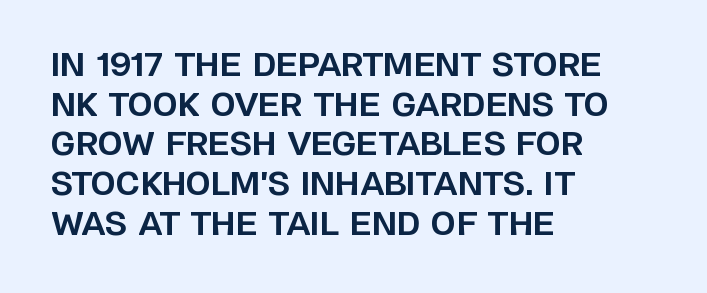
The image shows 32 px bold sans-serif type, upright; set left-aligned, line spacing 1.24x, normal letter spacing, not underlined; low stroke contrast and a large x-height.
